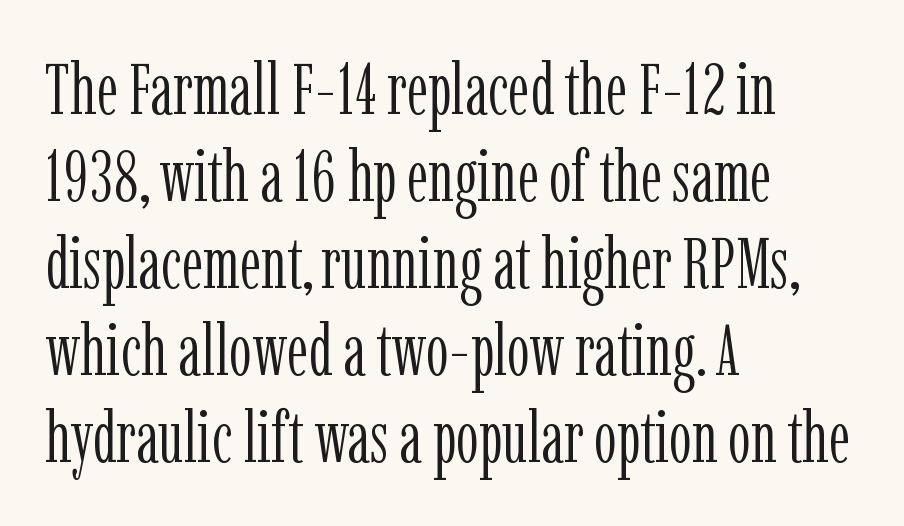
The image shows 72 px light, condensed serif type, upright; set left-aligned, line spacing 1.21x, normal letter spacing, not underlined; low stroke contrast and a medium x-height.
